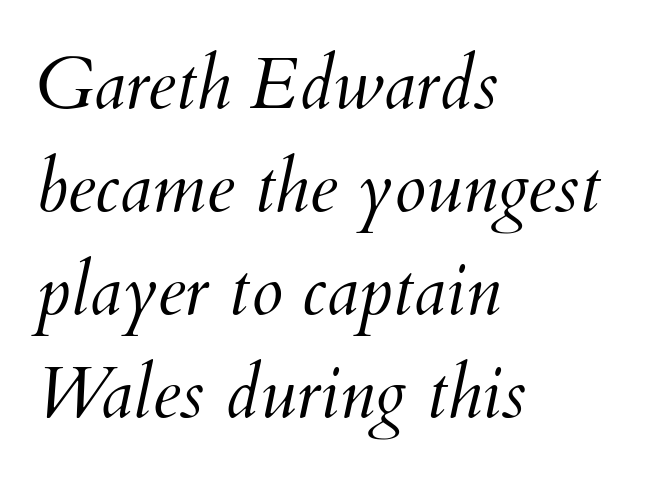
No extra ink here — the face is not bold. Type without underlining. The rendering uses natural spacing where letterforms have individual widths. Line beginnings align vertically; line endings do not. How are the letters spaced? Ordinarily, with no added tracking. Observe the lean: these are italic letterforms.
